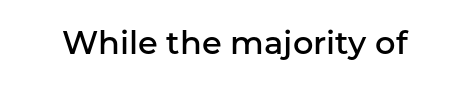
Q: Is the text bold? A: Semi-bold.
Q: Is the text italic (slanted)? A: No, it is upright.
Q: Is the typeface a serif or a sans-serif typeface? A: Sans-serif.
Q: Is the text underlined? A: No.
Q: Is the spacing between letters normal or unusually wide? A: Normal.
Q: Width (condensed, normal, or wide)? A: Normal.
Q: Stroke contrast? A: Low.
Q: x-height? A: Medium.
Q: Monospaced? A: No.
